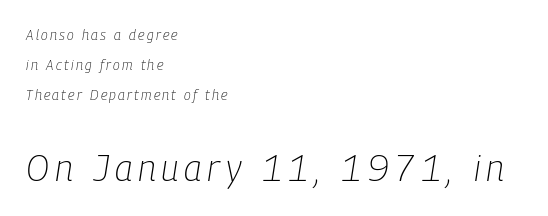
{"italic": "yes", "lean": "right", "slant_degrees": 9, "bold": "no", "weight": "light", "width": "condensed", "stroke_contrast": "low", "x_height": "medium", "monospaced": "no", "underline": "no", "align": "left", "line_spacing": "loose", "line_spacing_ratio": 2.16, "larger_block": "second", "size_ratio": 2.57, "glyph_px": 36}
